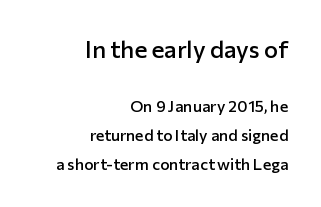
The image shows 24 px text type, upright; set right-aligned, line spacing 1.8x, normal letter spacing, not underlined; the first (top) block is 1.5x larger.
